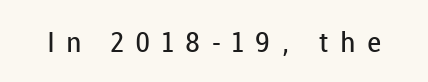
The image shows 28 px regular-weight sans-serif type, upright; set unusually wide letter spacing (+0.41 em), not underlined; low stroke contrast and a medium x-height.
